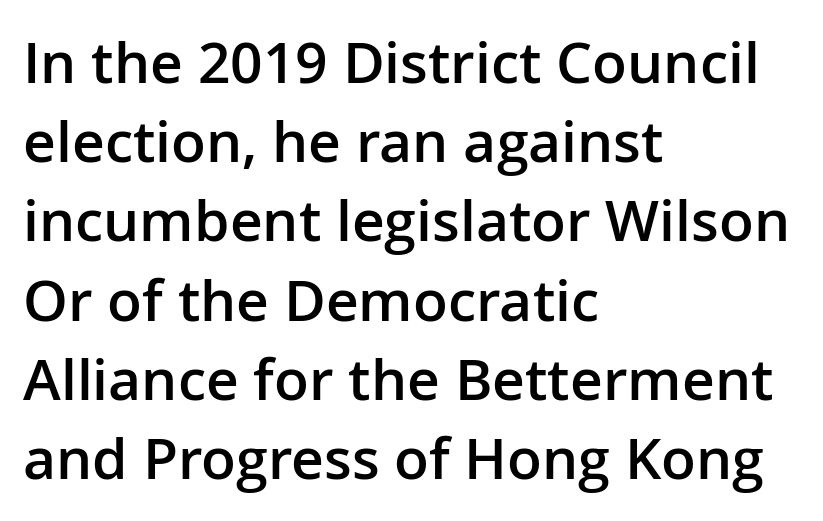
On the weight axis this lands at semibold, roughly 600. Students, note that the glyphs here touch the page at normal intervals. Each letter's strokes conclude bluntly, with no projecting serifs. Italic? Not at all — the glyphs are vertical. Quick note: interline space is typical.
